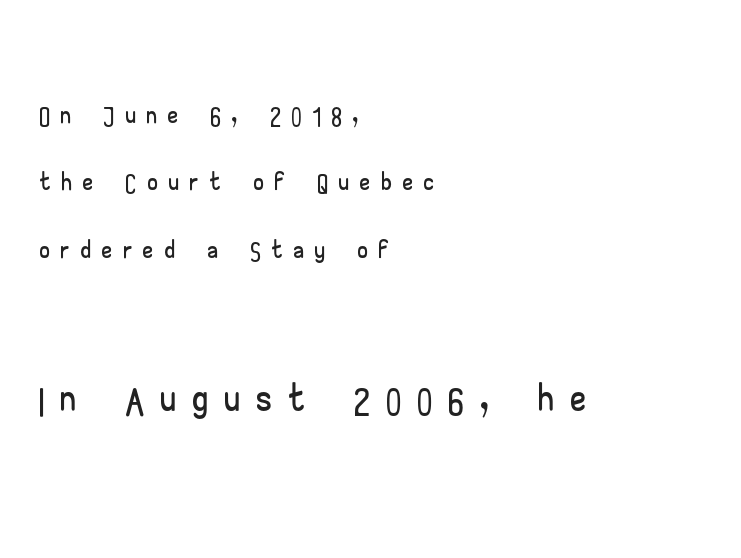
Honestly, the letter spacing is so wide it's the main thing you notice. The ragged edge is on the right, which tells us the setting is flush left. Here the designer chose a conventional face with non-uniform glyph widths. Decoration check: the copy has no underline.
